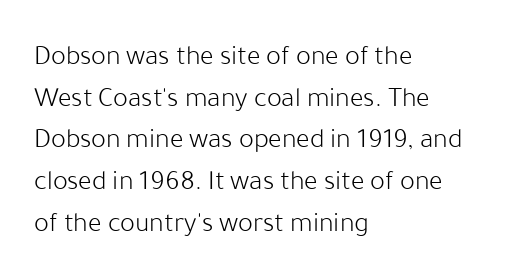
Proportional: the letters do not fall into vertical columns. Grotesque or geometric, the face here clearly has no serifs. How are the letters spaced? Ordinarily, with no added tracking. How would I describe the line gaps? Plain and ordinary.
